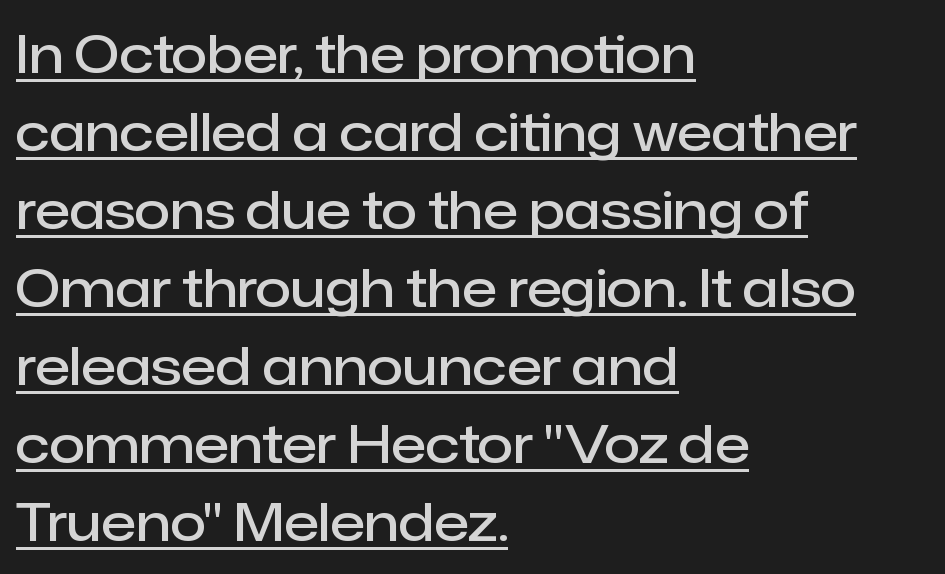
{"serif": "no", "italic": "no", "bold": "semi", "weight": "semibold", "width": "normal", "stroke_contrast": "low", "x_height": "medium", "monospaced": "no", "underline": "yes", "align": "left", "line_spacing": "normal", "line_spacing_ratio": 1.5, "letter_spacing": "normal", "letter_spacing_em": 0.0, "glyph_px": 52}
